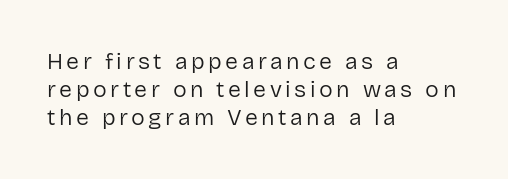
{"italic": "no", "bold": "no", "underline": "no", "align": "left", "line_spacing_ratio": 1.21, "glyph_px": 23}
